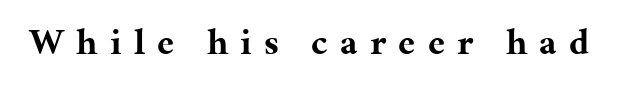
A typesetter would mark this as roman, not italic. Compared with an ordinary text face, these strokes are far heavier — a full bold. Tracking here is generous; glyphs stand well apart from one another. The characters display serif detailing at their extremities. Character widths vary here, with narrow letters taking less room than wide ones. Descender tails drop into unmarked territory.
